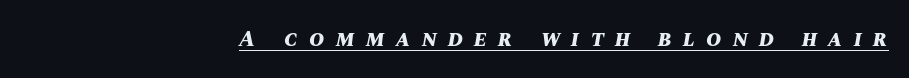
Q: Is the text bold? A: Yes.
Q: Is the text italic (slanted)? A: Yes, it leans right by about 10 degrees.
Q: Is the text underlined? A: Yes.
Q: How is the paragraph aligned? A: Right-aligned.
Q: Is the spacing between letters normal or unusually wide? A: Unusually wide.
